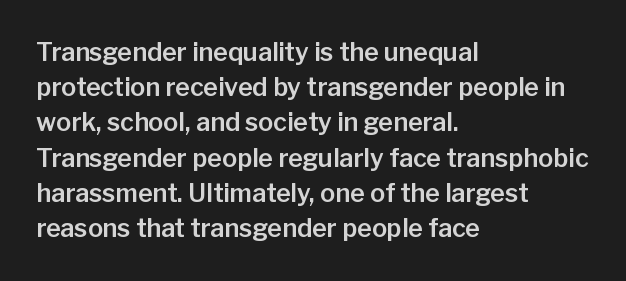
{"italic": "no", "underline": "no", "align": "left", "line_spacing": "normal", "line_spacing_ratio": 1.41, "letter_spacing": "normal", "letter_spacing_em": 0.0, "glyph_px": 25}
